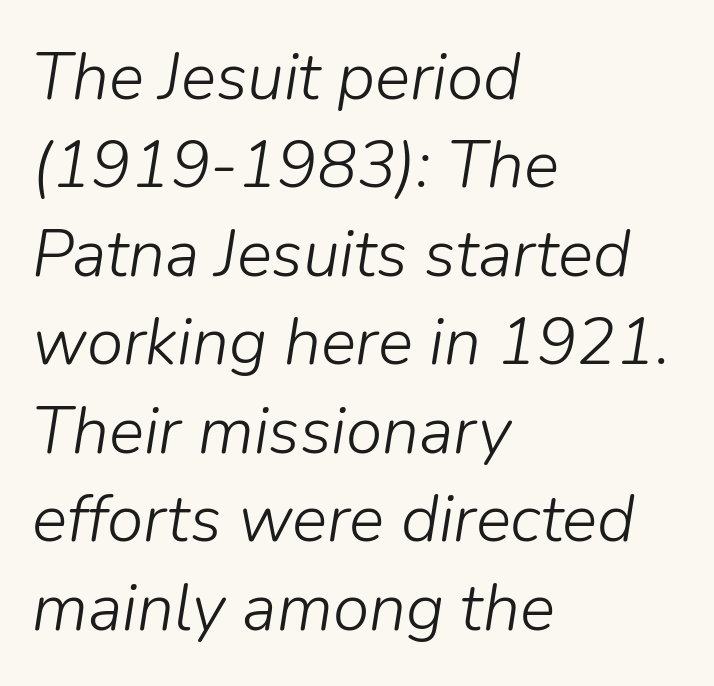
Q: Is the text bold? A: No.
Q: Is the text italic (slanted)? A: Yes, it leans right by about 9 degrees.
Q: Is the text underlined? A: No.
Q: How is the paragraph aligned? A: Left-aligned.
Q: Is the spacing between letters normal or unusually wide? A: Normal.
Q: Is the spacing between lines tight, normal or loose? A: Normal.
Q: Width (condensed, normal, or wide)? A: Normal.
Q: Stroke contrast? A: Low.
Q: x-height? A: Medium.
Q: Monospaced? A: No.
